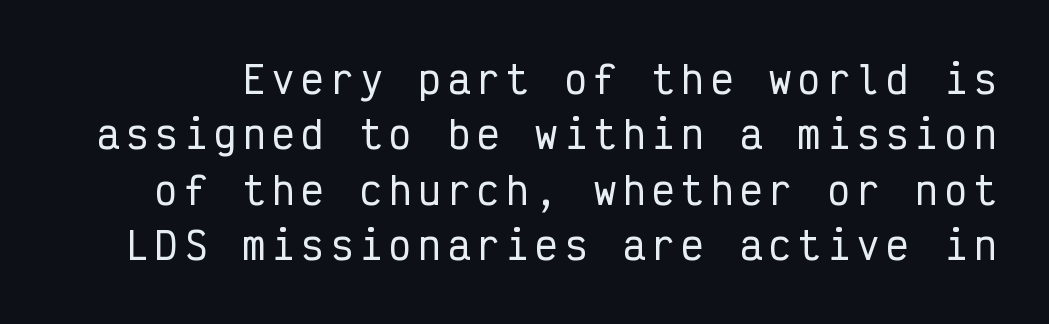
Q: Is the text italic (slanted)? A: No, it is upright.
Q: Is the typeface a serif or a sans-serif typeface? A: Sans-serif.
Q: Is the text underlined? A: No.
Q: Is the spacing between lines tight, normal or loose? A: Normal.
Q: Width (condensed, normal, or wide)? A: Condensed.
Q: Stroke contrast? A: Low.
Q: x-height? A: Medium.
Q: Monospaced? A: Yes.
